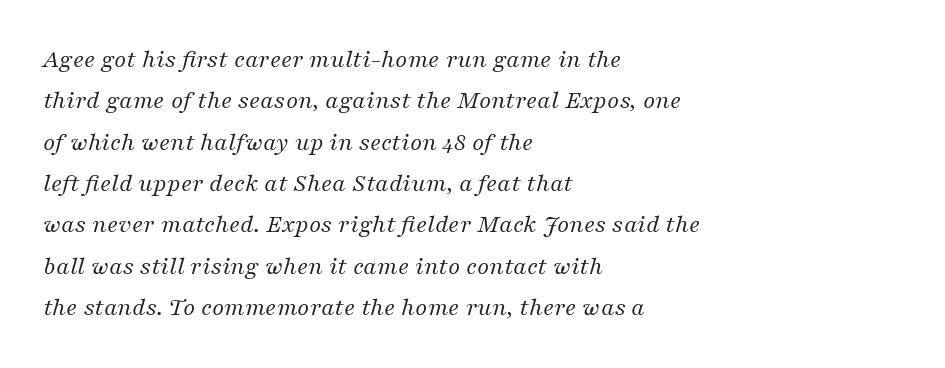
Q: Is the text bold? A: No.
Q: Is the text italic (slanted)? A: Yes, it leans right by about 16 degrees.
Q: Is the text underlined? A: No.
Q: How is the paragraph aligned? A: Left-aligned.
Q: Is the spacing between letters normal or unusually wide? A: Normal.
Q: Is the spacing between lines tight, normal or loose? A: Normal.
